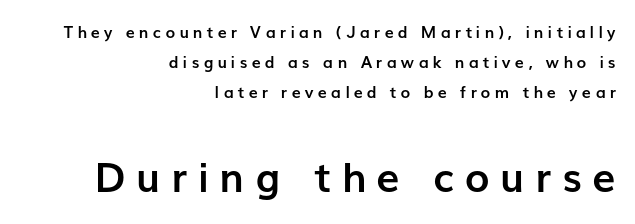
Two sizes are in play, and the larger belongs to the second block. Does extra space separate the letters? Yes, quite a lot of it. The glyphs in this specimen are sans serif. Varying glyph widths throughout — classic text-font behaviour.
